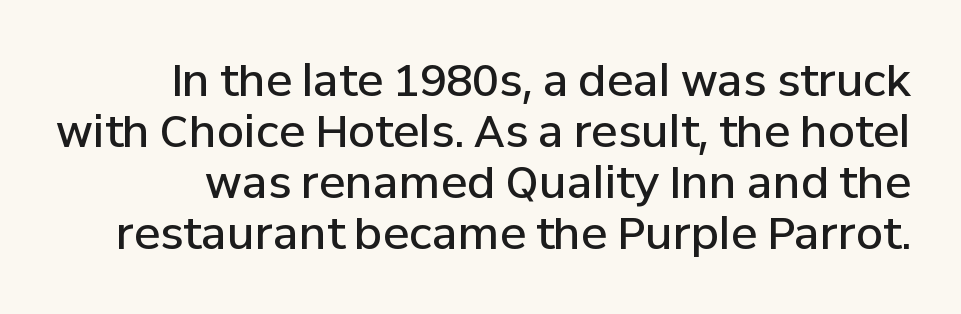
A typesetter would call this proportional, since set widths differ per character. Classification — sans serif. This is roman type, the default non-slanted kind. These lines keep a tight, regular rhythm from letter to letter. This rendering features lettering with no underline.
